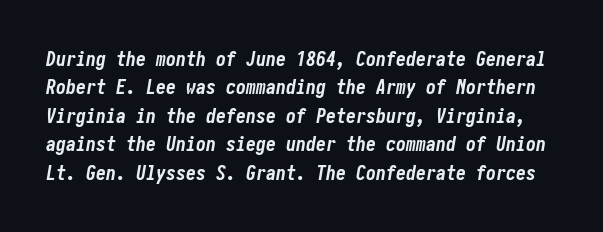
Q: Is the text bold? A: Yes.
Q: Is the text italic (slanted)? A: Yes, it leans right by about 10 degrees.
Q: Is the text underlined? A: No.
Q: Is the spacing between letters normal or unusually wide? A: Normal.
Q: Is the spacing between lines tight, normal or loose? A: Normal.
